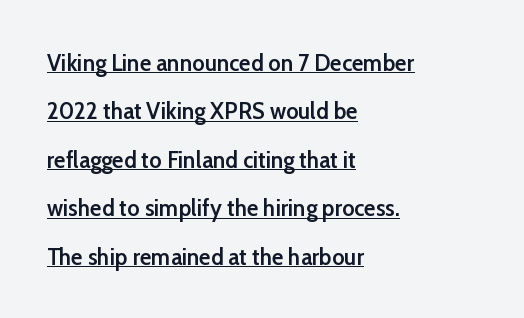
The line texture is even and compact thanks to regular tracking. Regarding leading, the lines here are spaced well apart. What weight is shown? A semibold, between regular and bold. Glance below the letters and you will spot a drawn line. Alignment: flush left.
